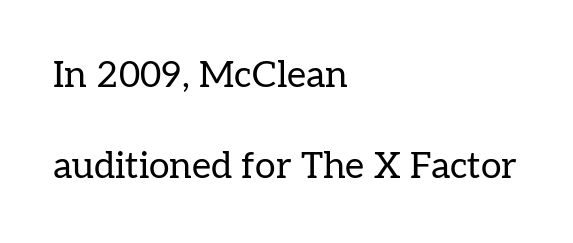
A serif font was chosen for this passage. Which margin do the lines hug? The left one — the right edge is uneven. Is the letter spacing exaggerated? No — it looks like the ordinary default. Quick note: interline space is abundant. Counters stay open thanks to moderate or lighter strokes.
